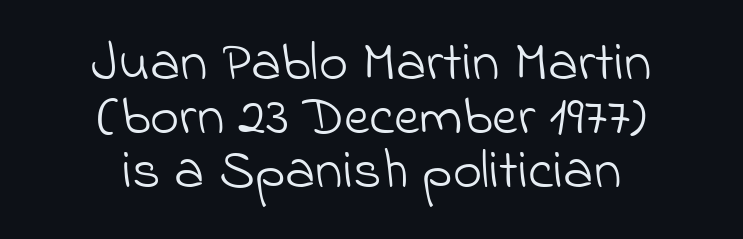
The image shows 56 px light sans-serif type; set centered, tight line spacing (0.96x), normal letter spacing, not underlined; low stroke contrast and a small x-height.
